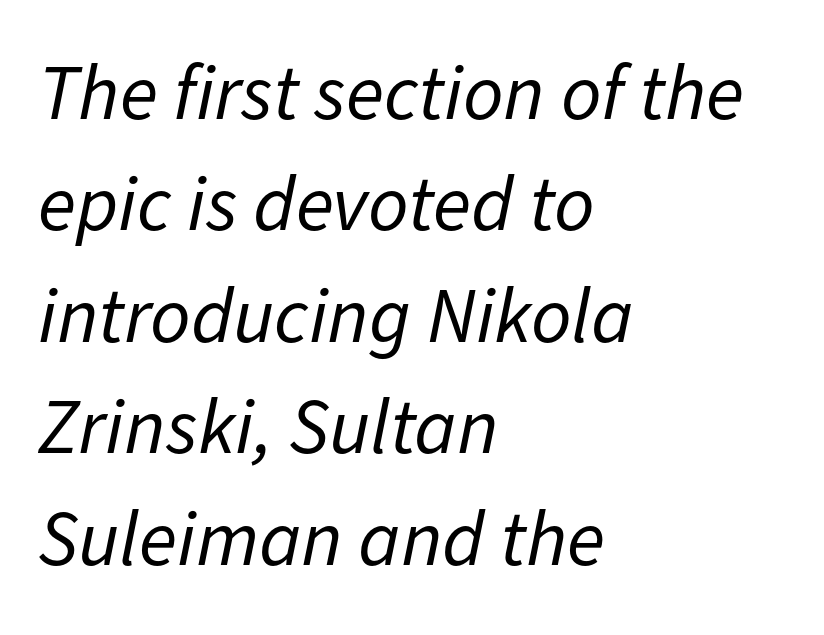
{"italic": "yes", "lean": "right", "slant_degrees": 11, "bold": "no", "weight": "regular", "width": "normal", "stroke_contrast": "low", "x_height": "medium", "monospaced": "no", "underline": "no", "align": "left", "line_spacing": "normal", "line_spacing_ratio": 1.41, "letter_spacing": "normal", "letter_spacing_em": 0.0, "glyph_px": 79}
